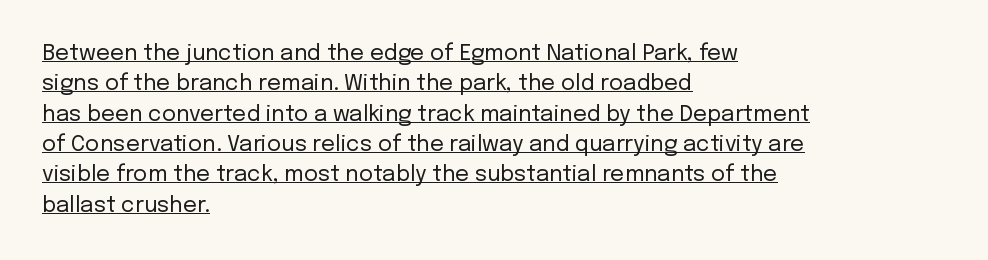
The image shows 22 px text type, upright; set left-aligned, normal line spacing (1.38x), normal letter spacing, underlined.
